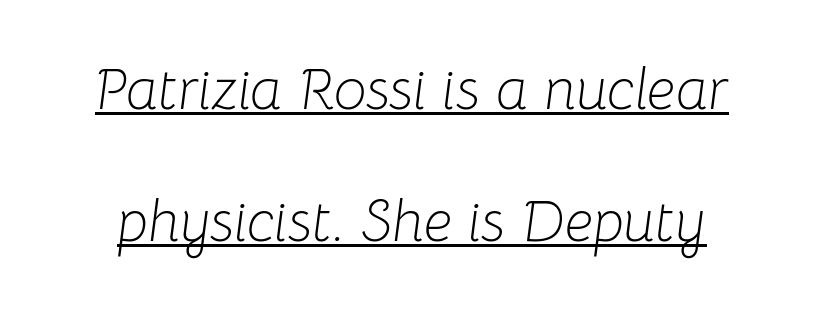
Think standard paragraph weight, or any step lighter than that. Characters follow at the spacing the type designer built in. The passage shown leans; its letterforms are oblique. The string is rendered with underlining switched on. You could fit nearly another row in the gap between these rows. This sample has the flowing, uneven cadence of proportional lettering.
